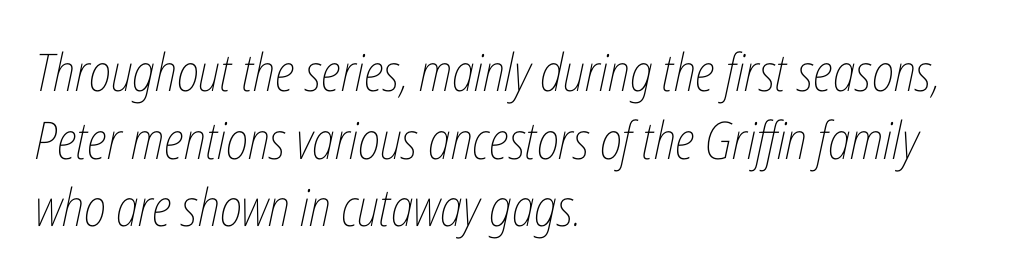
{"italic": "yes", "lean": "right", "slant_degrees": 12, "bold": "no", "weight": "thin", "width": "condensed", "stroke_contrast": "low", "x_height": "medium", "monospaced": "no", "underline": "no", "align": "left", "line_spacing": "normal", "line_spacing_ratio": 1.3, "letter_spacing": "normal", "letter_spacing_em": 0.0, "glyph_px": 52}
